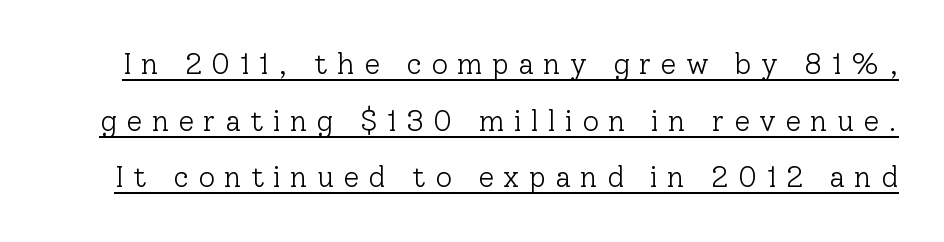
The image shows 29 px light serif type, upright; set loose line spacing (1.95x), unusually wide letter spacing (+0.32 em), underlined; low stroke contrast and a medium x-height.
